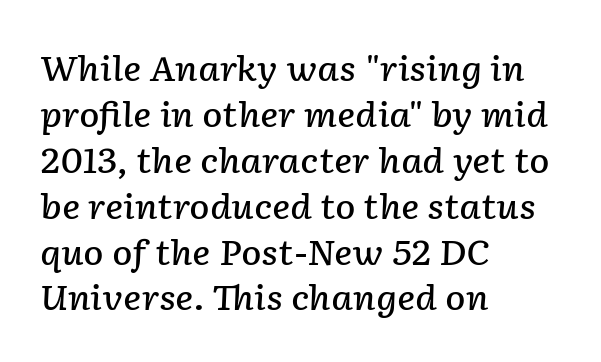
The image shows 34 px semibold type, italic (leaning right); set left-aligned, normal line spacing (1.35x), normal letter spacing, not underlined; low stroke contrast and a medium x-height.
